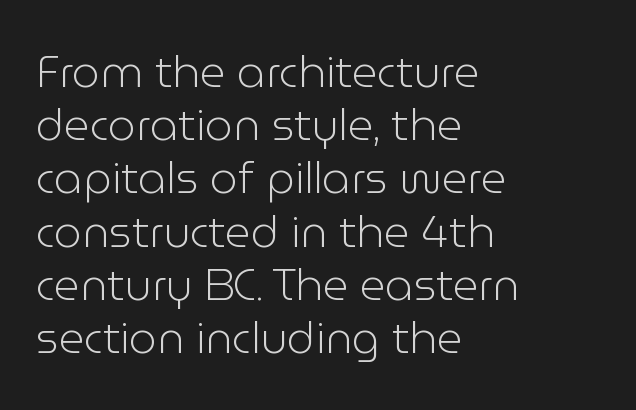
Q: Is the text bold? A: No.
Q: Is the text italic (slanted)? A: No, it is upright.
Q: Is the typeface a serif or a sans-serif typeface? A: Sans-serif.
Q: Is the text underlined? A: No.
Q: How is the paragraph aligned? A: Left-aligned.
Q: Is the spacing between letters normal or unusually wide? A: Normal.
Q: Width (condensed, normal, or wide)? A: Normal.
Q: Stroke contrast? A: Low.
Q: x-height? A: Medium.
Q: Monospaced? A: No.
